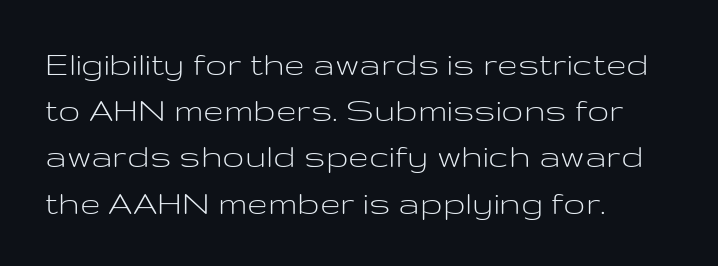
Q: Is the text bold? A: No.
Q: Is the text italic (slanted)? A: No, it is upright.
Q: Is the typeface a serif or a sans-serif typeface? A: Sans-serif.
Q: Is the text underlined? A: No.
Q: How is the paragraph aligned? A: Left-aligned.
Q: Is the spacing between letters normal or unusually wide? A: Normal.
Q: Is the spacing between lines tight, normal or loose? A: Normal.
Q: Width (condensed, normal, or wide)? A: Wide.
Q: Stroke contrast? A: Low.
Q: x-height? A: Medium.
Q: Monospaced? A: No.
